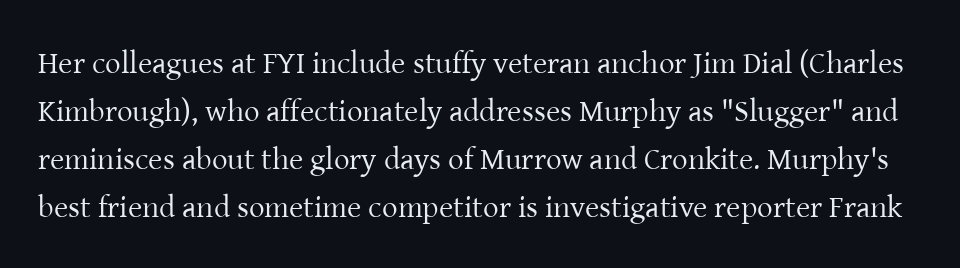
Q: Is the text bold? A: No.
Q: Is the text italic (slanted)? A: No, it is upright.
Q: Is the typeface a serif or a sans-serif typeface? A: Serif.
Q: Is the text underlined? A: No.
Q: Is the spacing between letters normal or unusually wide? A: Normal.
Q: Is the spacing between lines tight, normal or loose? A: Normal.
Q: Width (condensed, normal, or wide)? A: Normal.
Q: Stroke contrast? A: Low.
Q: x-height? A: Medium.
Q: Monospaced? A: No.
